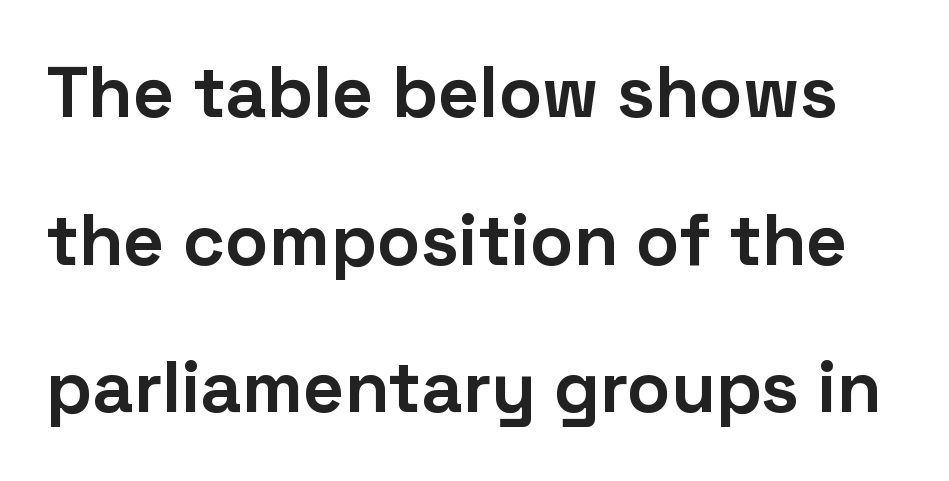
{"serif": "no", "italic": "no", "bold": "yes", "weight": "bold", "width": "normal", "stroke_contrast": "low", "x_height": "medium", "monospaced": "no", "underline": "no", "line_spacing": "loose", "line_spacing_ratio": 2.05, "letter_spacing": "normal", "letter_spacing_em": 0.0, "glyph_px": 72}
